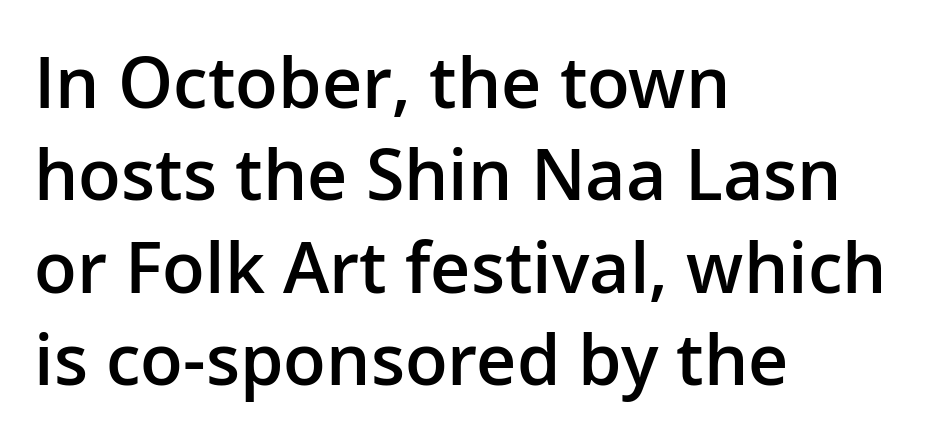
The image shows 70 px semibold sans-serif type, upright; set left-aligned, normal line spacing (1.32x), normal letter spacing, not underlined; low stroke contrast and a medium x-height.
